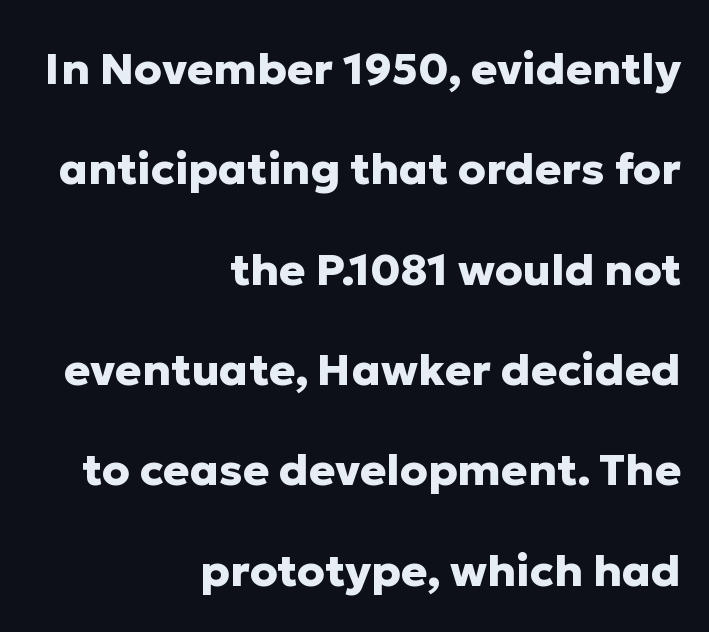
The image shows 44 px heavy sans-serif type, upright; set right-aligned, loose line spacing (2.28x), normal letter spacing, not underlined; low stroke contrast and a medium x-height.
